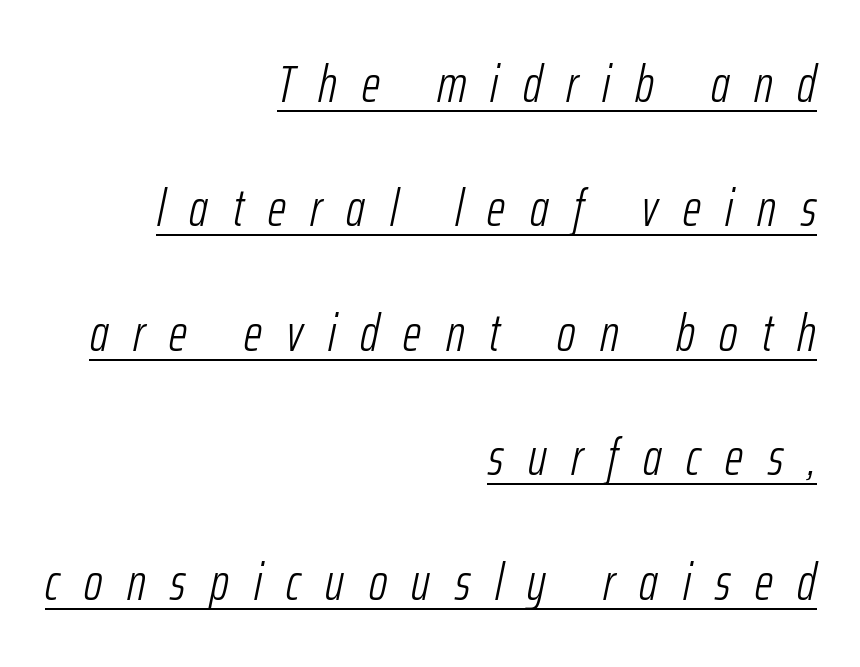
The image shows 51 px light, condensed type, italic (leaning right); set right-aligned, loose line spacing (2.44x), unusually wide letter spacing (+0.48 em), underlined; low stroke contrast and a medium x-height.
